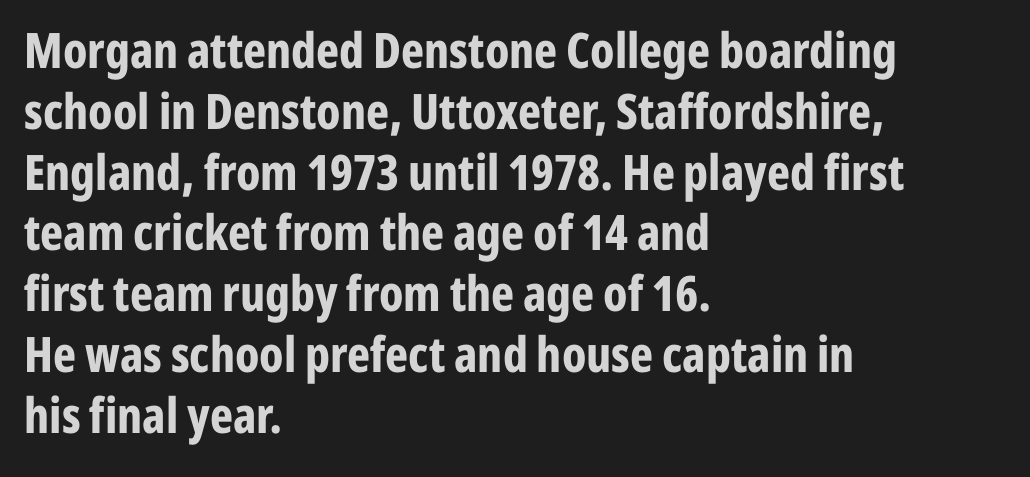
{"serif": "no", "italic": "no", "bold": "yes", "weight": "bold", "width": "condensed", "stroke_contrast": "low", "x_height": "medium", "monospaced": "no", "underline": "no", "align": "left", "line_spacing_ratio": 1.24, "letter_spacing": "normal", "letter_spacing_em": 0.0, "glyph_px": 49}
